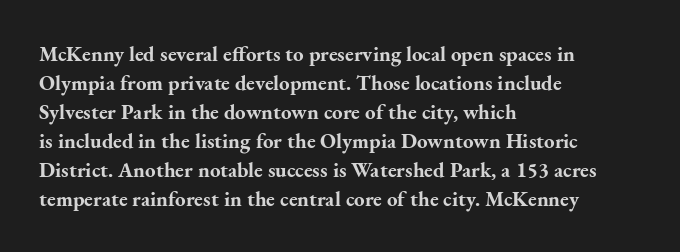
The lines are quadded left. These lines keep a tight, regular rhythm from letter to letter. The gap between lines stays unmarked. It's the straight-up-and-down kind of type. The rendering uses a moderate line-height, typical for paragraphs. Pretty heavy lettering here — definitely bold.
